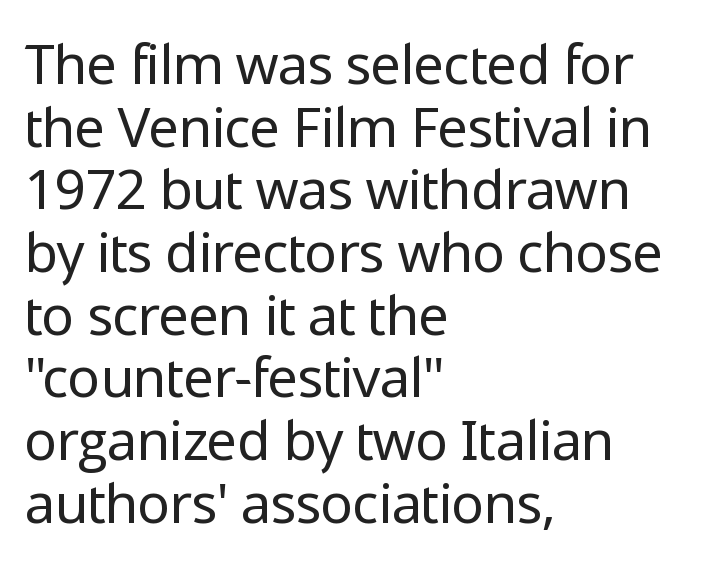
{"serif": "no", "italic": "no", "bold": "no", "weight": "regular", "width": "normal", "stroke_contrast": "low", "x_height": "medium", "monospaced": "no", "underline": "no", "align": "left", "line_spacing": "tight", "line_spacing_ratio": 1.14, "letter_spacing": "normal", "letter_spacing_em": 0.0, "glyph_px": 55}
